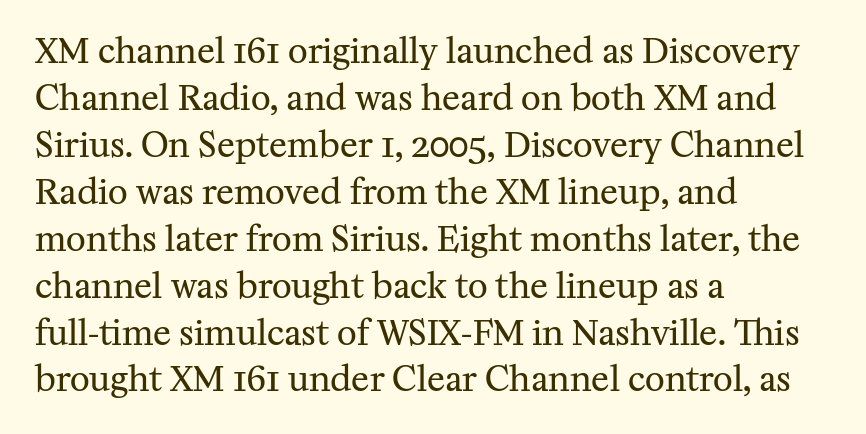
{"serif": "yes", "italic": "no", "bold": "no", "weight": "regular", "width": "normal", "stroke_contrast": "medium", "x_height": "medium", "monospaced": "no", "underline": "no", "align": "left", "line_spacing": "normal", "line_spacing_ratio": 1.38, "letter_spacing": "normal", "letter_spacing_em": 0.0, "glyph_px": 34}
